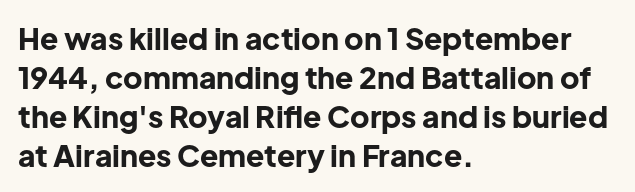
{"serif": "no", "italic": "no", "bold": "yes", "weight": "bold", "width": "normal", "stroke_contrast": "low", "x_height": "medium", "monospaced": "no", "underline": "no", "align": "left", "line_spacing": "normal", "line_spacing_ratio": 1.3, "letter_spacing": "normal", "letter_spacing_em": 0.0, "glyph_px": 30}
